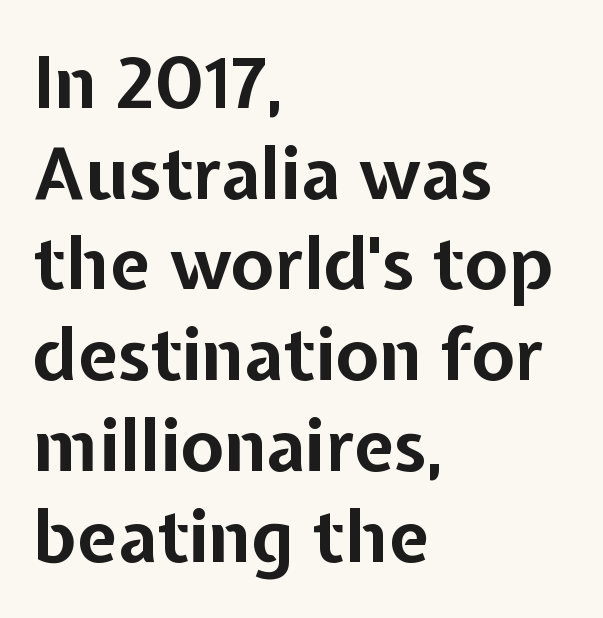
The image shows 72 px bold sans-serif type, upright; set left-aligned, normal line spacing (1.26x), normal letter spacing, not underlined; low stroke contrast and a medium x-height.
